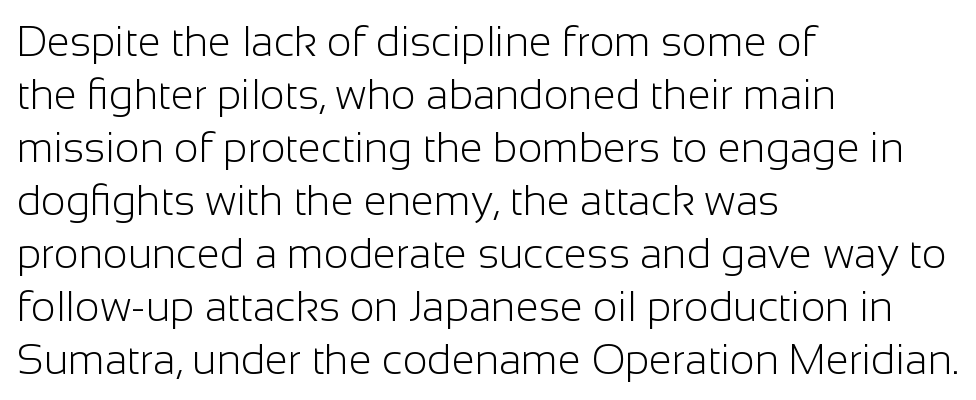
Weight: regular or lighter. Observe the absence of serifs on each vertical stroke in this sample. Observe the ordinary spacing: letters are neighbours, not strangers. You could not count columns in this text — the font is proportionally spaced.
